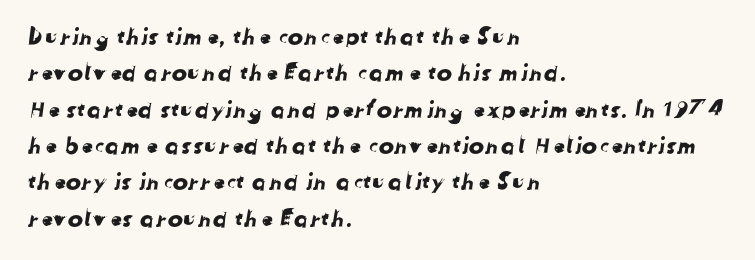
Q: Is the text underlined? A: No.
Q: How is the paragraph aligned? A: Left-aligned.
Q: Is the spacing between letters normal or unusually wide? A: Normal.
Q: Is the spacing between lines tight, normal or loose? A: Normal.
